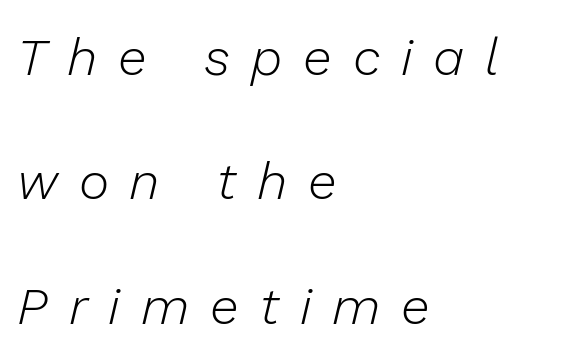
Each line starts at the same left margin while the right side varies. Spacing between characters has been opened up far beyond the box default. A great deal of white space separates one row of letters from the next. The face used here is proportionally spaced, like ordinary book or web type.
